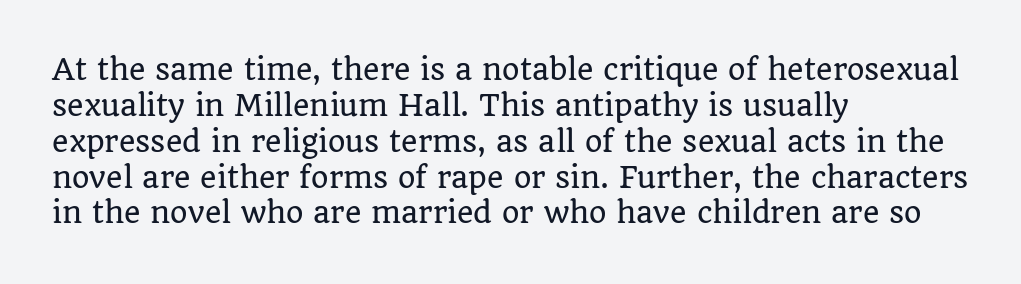
The image shows 28 px serif type, upright; set left-aligned, normal line spacing (1.28x), normal letter spacing, not underlined; low stroke contrast and a large x-height.
